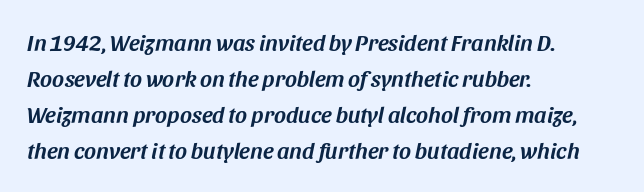
These lines were composed using italics. Does the leading feel generous? No, just average. The strip under each line holds only bare page. If you drew a ruler down the left edge, every line would touch it. No extra tracking has been applied to these lines.
